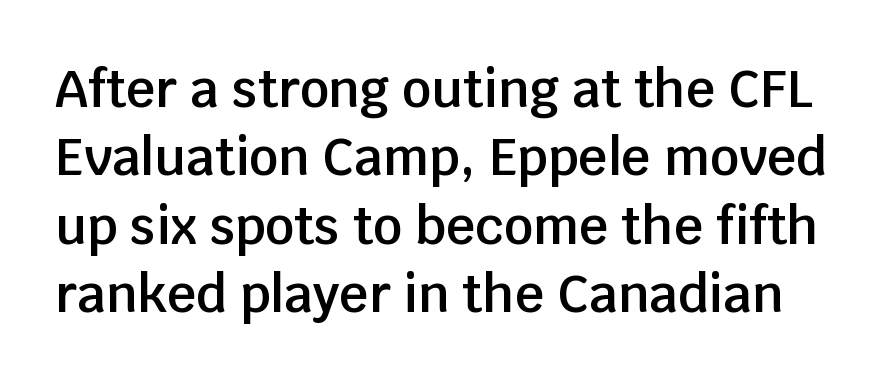
{"serif": "no", "italic": "no", "bold": "semi", "weight": "semibold", "width": "normal", "stroke_contrast": "low", "x_height": "large", "monospaced": "no", "underline": "no", "line_spacing": "normal", "line_spacing_ratio": 1.34, "letter_spacing": "normal", "letter_spacing_em": 0.0, "glyph_px": 51}
